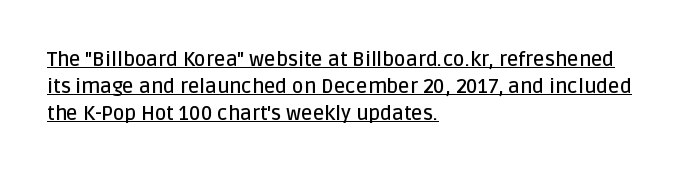
{"italic": "no", "bold": "semi", "underline": "yes", "align": "left", "line_spacing": "normal", "line_spacing_ratio": 1.35, "letter_spacing": "normal", "letter_spacing_em": 0.0, "glyph_px": 20}
